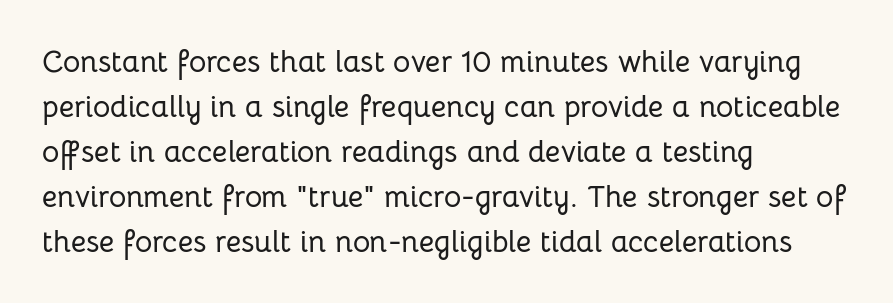
{"serif": "no", "italic": "no", "width": "normal", "stroke_contrast": "low", "x_height": "medium", "monospaced": "no", "underline": "no", "align": "left", "line_spacing": "normal", "line_spacing_ratio": 1.5, "letter_spacing": "normal", "letter_spacing_em": 0.0, "glyph_px": 30}
